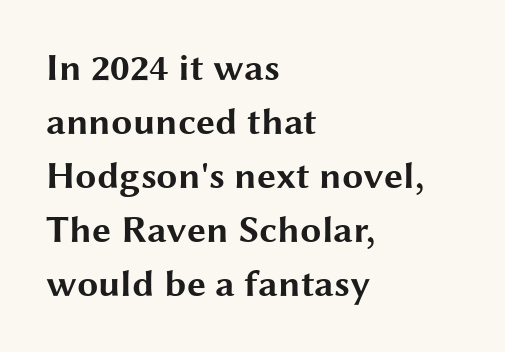
{"serif": "no", "italic": "no", "bold": "yes", "weight": "bold", "width": "wide", "stroke_contrast": "medium", "x_height": "medium", "monospaced": "no", "underline": "no", "align": "left", "line_spacing": "normal", "line_spacing_ratio": 1.42, "letter_spacing": "normal", "letter_spacing_em": 0.0, "glyph_px": 38}
